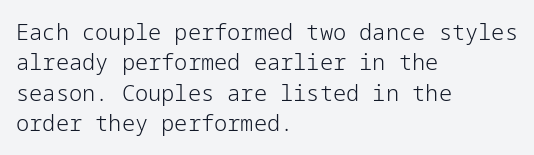
The image shows 22 px text type, upright; set left-aligned, normal line spacing (1.38x), normal letter spacing, not underlined.
